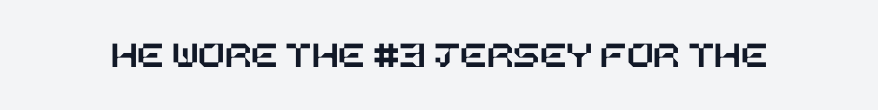
{"italic": "no", "width": "normal", "stroke_contrast": "low", "x_height": "large", "underline": "no", "letter_spacing": "normal", "letter_spacing_em": 0.0, "glyph_px": 39}
